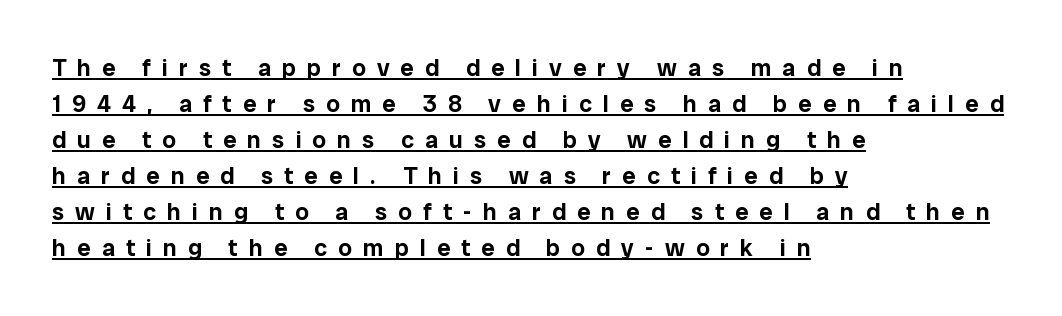
{"italic": "no", "underline": "yes", "align": "left", "line_spacing": "normal", "line_spacing_ratio": 1.5, "letter_spacing": "wide", "letter_spacing_em": 0.46, "glyph_px": 24}
